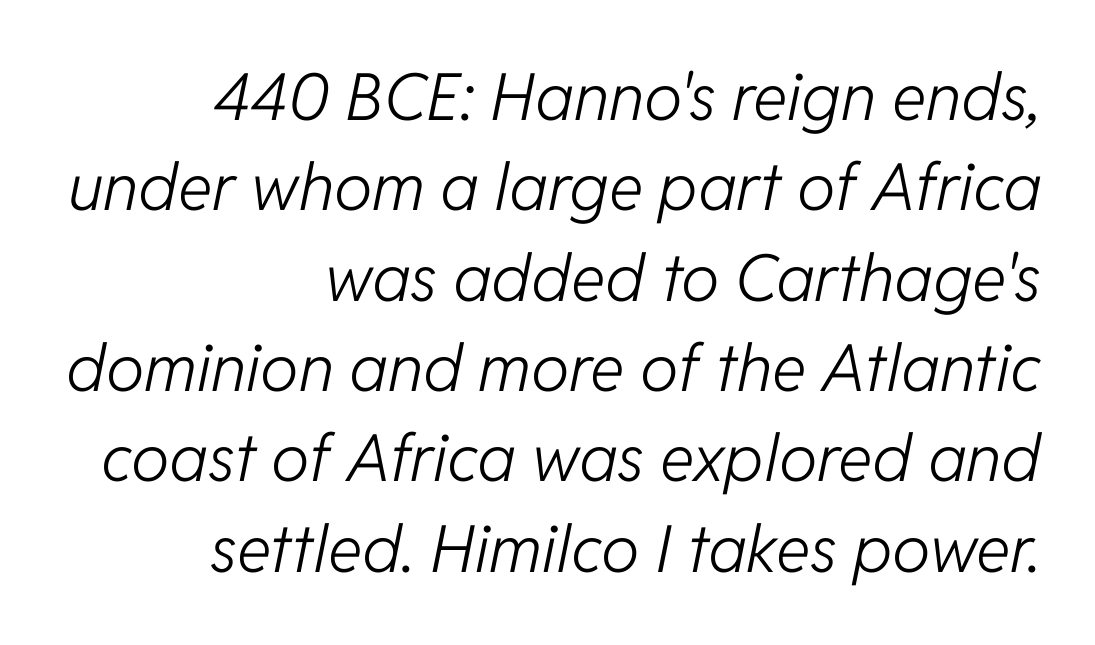
The image shows 65 px light type, italic (leaning right); set right-aligned, normal line spacing (1.39x), normal letter spacing, not underlined; low stroke contrast and a medium x-height.
